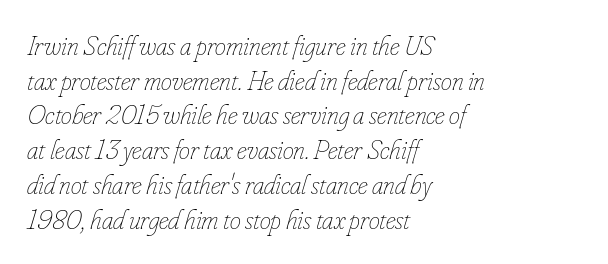
This sample has the flowing, uneven cadence of proportional lettering. Left-aligned paragraph, ragged on the right. Letters rest on an invisible, unmarked baseline. Nothing heavy about these letters — not bold at all. Inter-character spacing is left at the font's built-in metrics.
